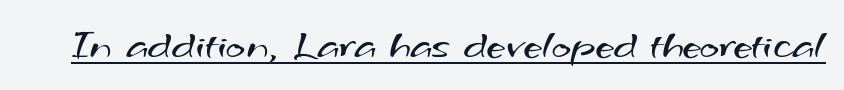
The strokes are not fattened; the text isn't bold. Glance below the letters and you will spot a drawn line. The passage shown is typed in a proportional face where columns would drift. Is the letter spacing exaggerated? No — it looks like the ordinary default.
